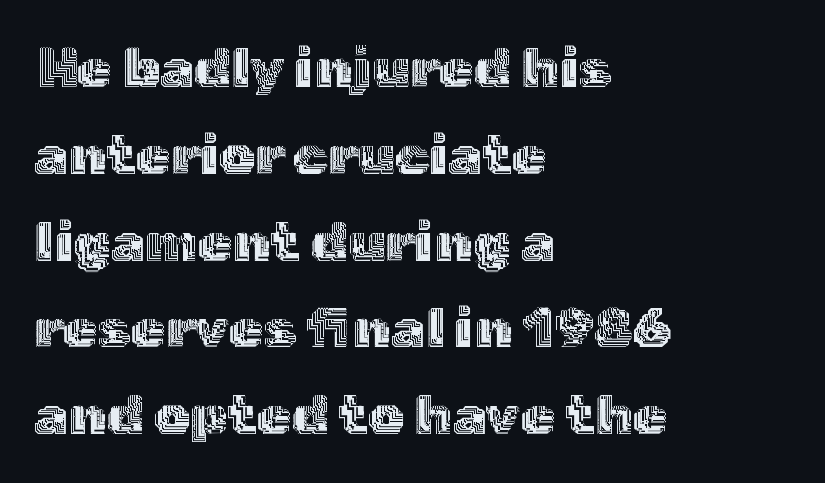
Varying glyph widths throughout — classic text-font behaviour. Underlining? Definitely not there. The letters stand straight up with perfectly vertical stems. A student would call this left alignment; a typographer would say flush left, rag right.
